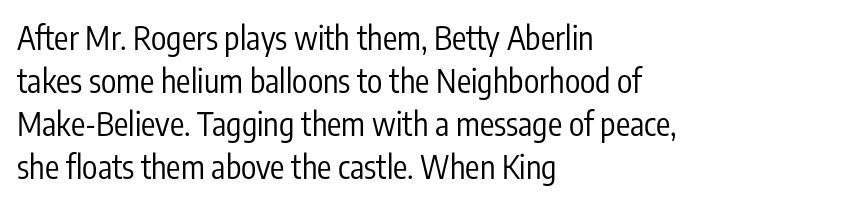
Q: Is the text bold? A: No.
Q: Is the text italic (slanted)? A: No, it is upright.
Q: Is the typeface a serif or a sans-serif typeface? A: Sans-serif.
Q: Is the text underlined? A: No.
Q: How is the paragraph aligned? A: Left-aligned.
Q: Is the spacing between letters normal or unusually wide? A: Normal.
Q: Is the spacing between lines tight, normal or loose? A: Normal.
Q: Width (condensed, normal, or wide)? A: Condensed.
Q: Stroke contrast? A: Low.
Q: x-height? A: Medium.
Q: Monospaced? A: No.
